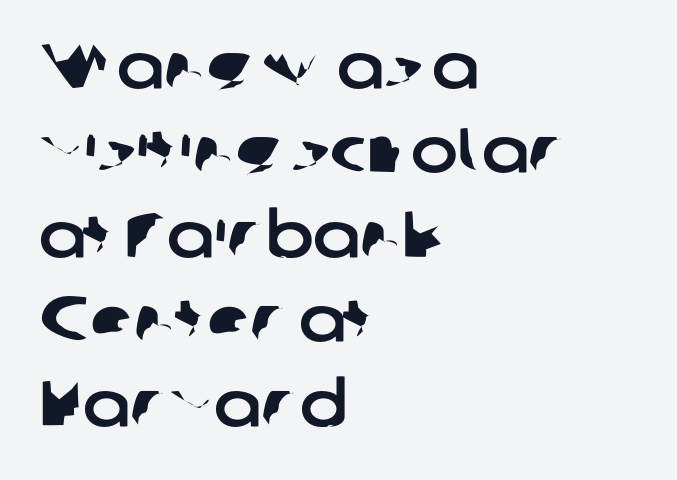
Q: Is the typeface a serif or a sans-serif typeface? A: Sans-serif.
Q: Is the text underlined? A: No.
Q: How is the paragraph aligned? A: Left-aligned.
Q: Is the spacing between letters normal or unusually wide? A: Normal.
Q: Is the spacing between lines tight, normal or loose? A: Normal.
Q: Width (condensed, normal, or wide)? A: Normal.
Q: Stroke contrast? A: Low.
Q: x-height? A: Medium.
Q: Monospaced? A: No.
